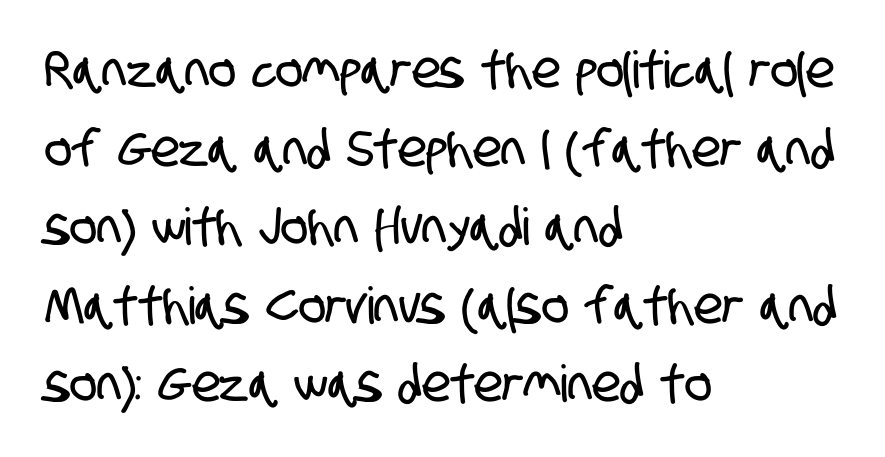
{"serif": "no", "width": "condensed", "stroke_contrast": "low", "x_height": "large", "monospaced": "no", "underline": "no", "align": "left", "line_spacing": "normal", "line_spacing_ratio": 1.54, "letter_spacing": "normal", "letter_spacing_em": 0.0, "glyph_px": 51}
